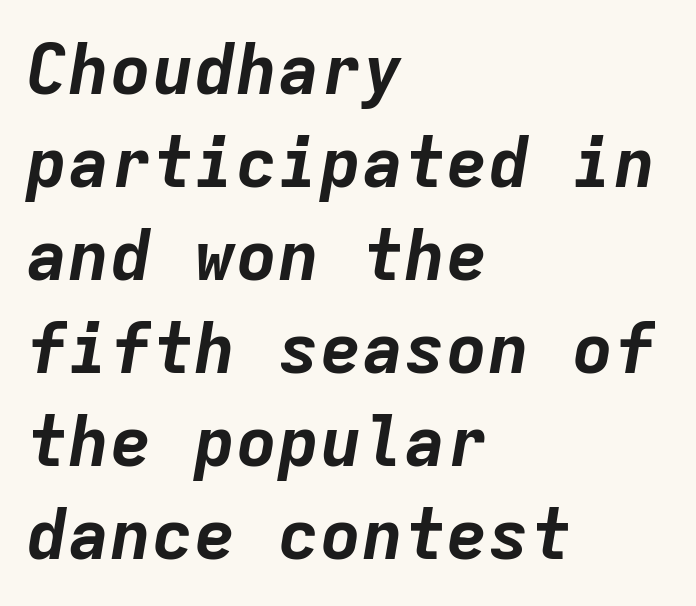
Q: Is the text bold? A: Yes.
Q: Is the text italic (slanted)? A: Yes, it leans right by about 9 degrees.
Q: Is the text underlined? A: No.
Q: How is the paragraph aligned? A: Left-aligned.
Q: Is the spacing between letters normal or unusually wide? A: Normal.
Q: Is the spacing between lines tight, normal or loose? A: Normal.
Q: Width (condensed, normal, or wide)? A: Normal.
Q: Stroke contrast? A: Low.
Q: x-height? A: Medium.
Q: Monospaced? A: Yes.
